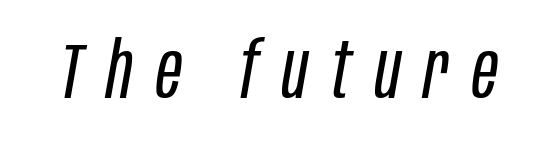
{"italic": "yes", "lean": "right", "slant_degrees": 10, "bold": "no", "weight": "regular", "width": "condensed", "stroke_contrast": "low", "x_height": "large", "monospaced": "no", "underline": "no", "letter_spacing": "wide", "letter_spacing_em": 0.3, "glyph_px": 78}
